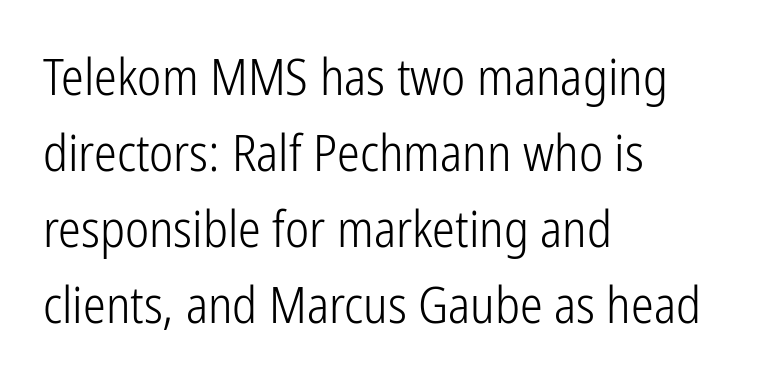
Q: Is the text bold? A: No.
Q: Is the text italic (slanted)? A: No, it is upright.
Q: Is the typeface a serif or a sans-serif typeface? A: Sans-serif.
Q: Is the text underlined? A: No.
Q: How is the paragraph aligned? A: Left-aligned.
Q: Is the spacing between letters normal or unusually wide? A: Normal.
Q: Is the spacing between lines tight, normal or loose? A: Normal.
Q: Width (condensed, normal, or wide)? A: Condensed.
Q: Stroke contrast? A: Low.
Q: x-height? A: Medium.
Q: Monospaced? A: No.
